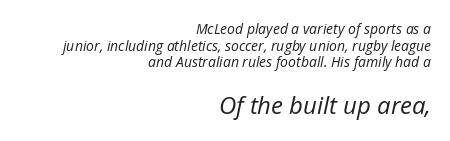
Is the letter spacing exaggerated? No — it looks like the ordinary default. No extra ink here — the face is not bold. Short and long lines alike share a common ending point at right. Caption: upper text group reduced, lower text group enlarged.
